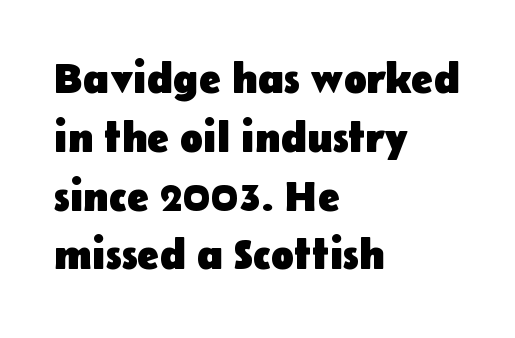
Q: Is the text bold? A: Yes.
Q: Is the text italic (slanted)? A: No, it is upright.
Q: Is the typeface a serif or a sans-serif typeface? A: Sans-serif.
Q: Is the text underlined? A: No.
Q: How is the paragraph aligned? A: Left-aligned.
Q: Is the spacing between letters normal or unusually wide? A: Normal.
Q: Is the spacing between lines tight, normal or loose? A: Normal.
Q: Width (condensed, normal, or wide)? A: Normal.
Q: Stroke contrast? A: Low.
Q: x-height? A: Medium.
Q: Monospaced? A: No.
